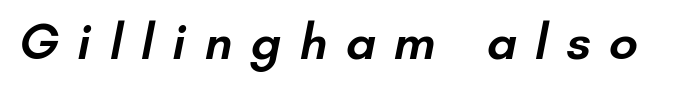
The image shows 51 px semibold sans-serif type; set unusually wide letter spacing (+0.36 em), not underlined; low stroke contrast and a small x-height.
